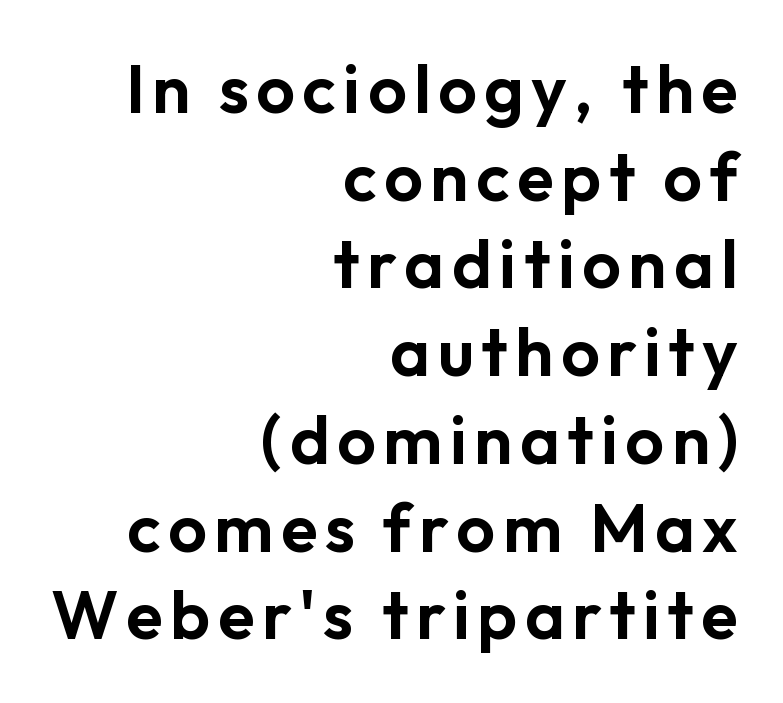
{"serif": "no", "italic": "no", "width": "normal", "stroke_contrast": "low", "x_height": "medium", "monospaced": "no", "underline": "no", "align": "right", "line_spacing": "normal", "line_spacing_ratio": 1.29, "glyph_px": 68}
